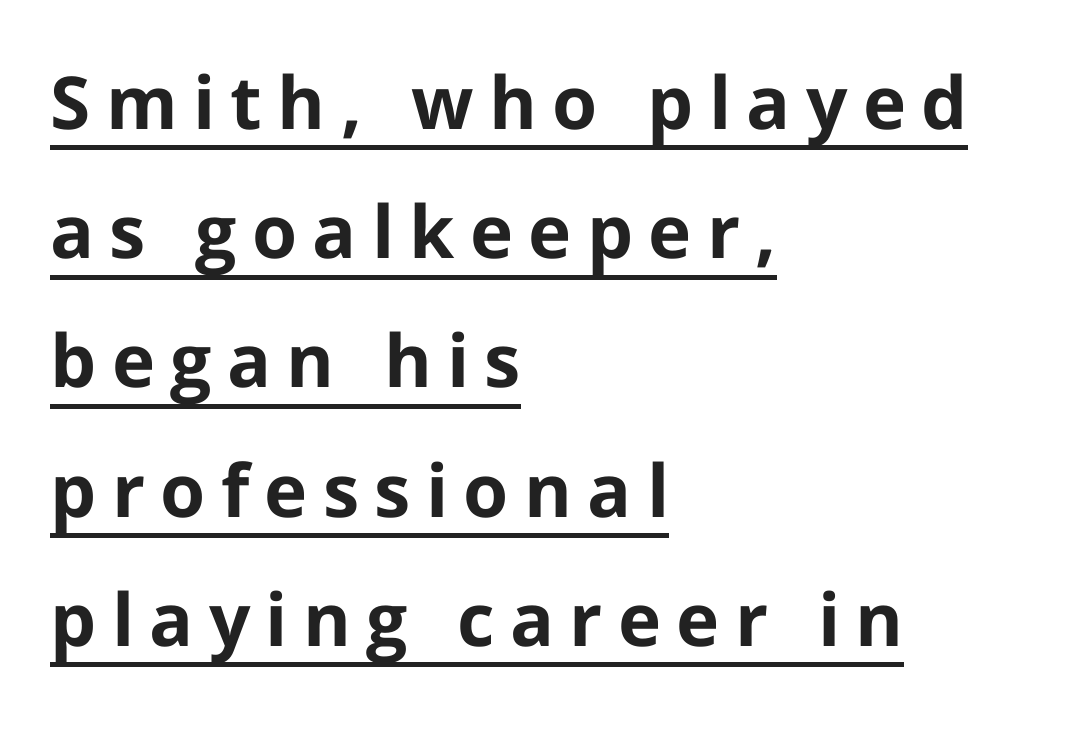
The image shows 73 px bold sans-serif type, upright; set left-aligned, line spacing 1.77x, unusually wide letter spacing (+0.21 em), underlined; low stroke contrast and a medium x-height.
